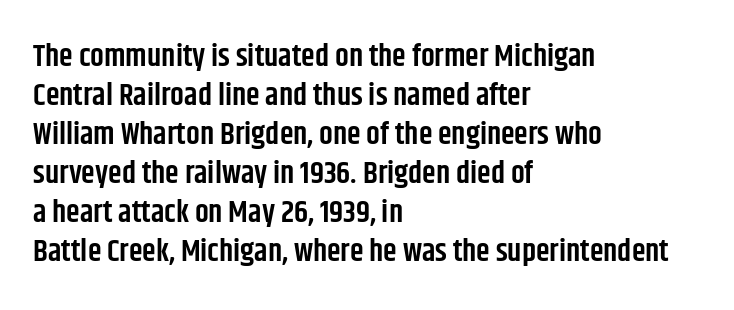
{"serif": "no", "italic": "no", "bold": "semi", "weight": "semibold", "width": "condensed", "stroke_contrast": "low", "x_height": "large", "monospaced": "no", "underline": "no", "align": "left", "line_spacing": "normal", "line_spacing_ratio": 1.26, "letter_spacing": "normal", "letter_spacing_em": 0.0, "glyph_px": 31}
